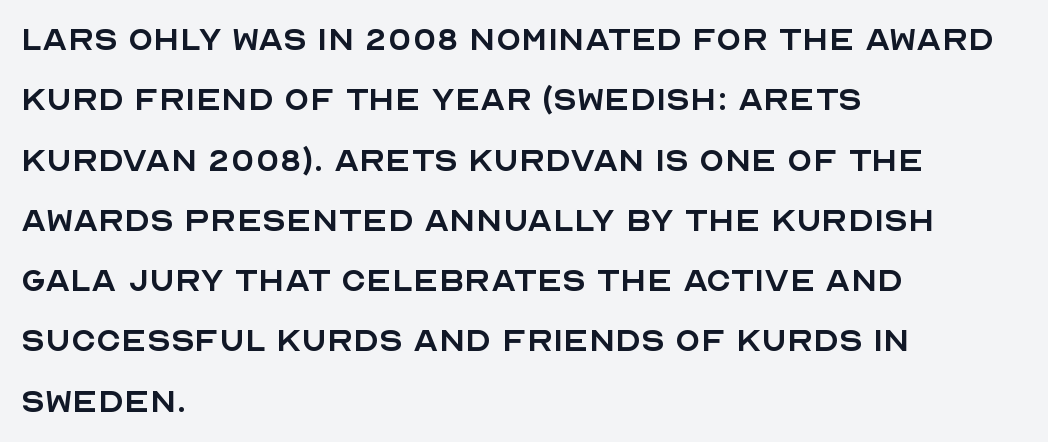
The image shows 41 px regular-weight sans-serif type, upright; set left-aligned, normal line spacing (1.47x), normal letter spacing, not underlined; a large x-height.
